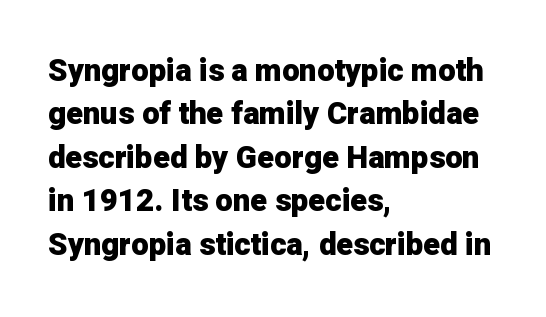
The image shows 31 px heavy sans-serif type, upright; set left-aligned, normal line spacing (1.4x), normal letter spacing, not underlined; low stroke contrast and a medium x-height.
